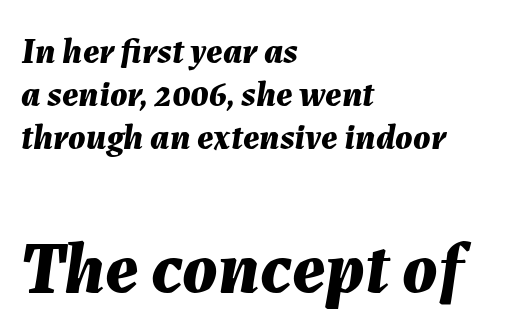
{"italic": "yes", "lean": "right", "slant_degrees": 7, "bold": "yes", "weight": "bold", "width": "normal", "stroke_contrast": "medium", "x_height": "medium", "monospaced": "no", "underline": "no", "align": "left", "line_spacing_ratio": 1.2, "letter_spacing": "normal", "letter_spacing_em": 0.0, "larger_block": "second", "size_ratio": 2.03, "glyph_px": 73}
